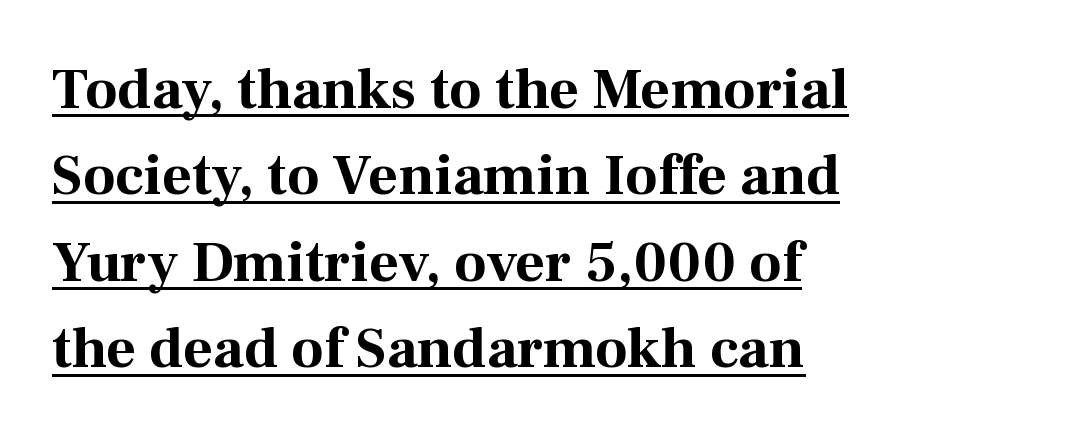
Caption: bold face, heavy strokes. Proportional: the letters do not fall into vertical columns. The rendering uses a moderate line-height, typical for paragraphs. This sample is left-justified, so line endings fall wherever the words run out.
